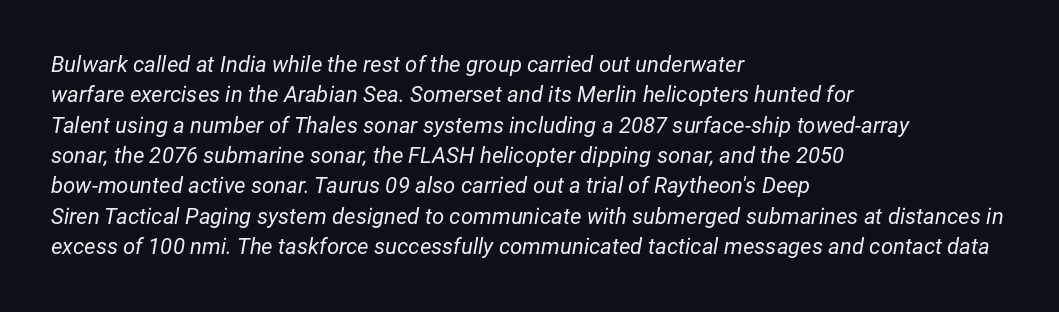
Look at the tracking — it's just the regular setting, nothing added. This reads as an unemphasized weight, regular at the heaviest. This rendering uses left alignment, leaving the right contour irregular. Posture: slanted. Any mark beneath the type? The region is blank. Horizontal bands of white between lines are of average thickness.
